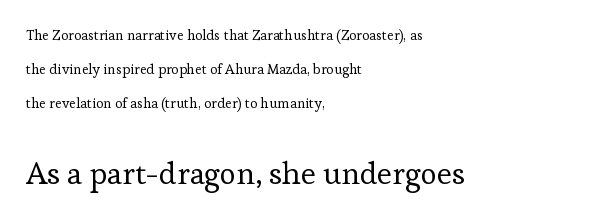
{"serif": "yes", "italic": "no", "bold": "no", "weight": "regular", "width": "normal", "stroke_contrast": "low", "x_height": "medium", "monospaced": "no", "underline": "no", "align": "left", "line_spacing": "loose", "line_spacing_ratio": 2.44, "letter_spacing": "normal", "letter_spacing_em": 0.0, "larger_block": "second", "size_ratio": 2.21, "glyph_px": 31}
